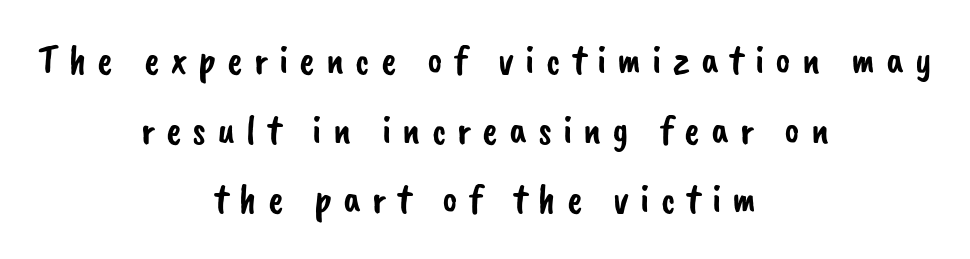
Q: Is the typeface a serif or a sans-serif typeface? A: Sans-serif.
Q: Is the text underlined? A: No.
Q: How is the paragraph aligned? A: Centered.
Q: Is the spacing between letters normal or unusually wide? A: Unusually wide.
Q: Is the spacing between lines tight, normal or loose? A: Normal.
Q: Width (condensed, normal, or wide)? A: Normal.
Q: Stroke contrast? A: Low.
Q: x-height? A: Small.
Q: Monospaced? A: No.
